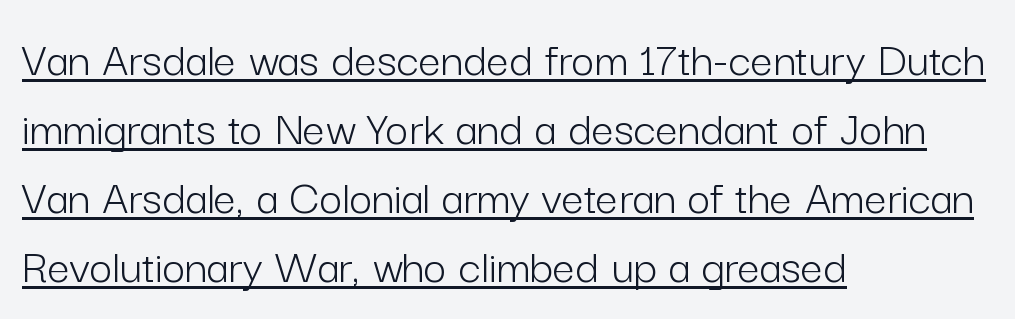
These glyphs show unthickened strokes, regular width or finer. Letter spacing: default. The lettering is marked with a stroke running underneath it. Short and long lines alike share a common starting point at left. This sample uses a sans-serif face.
